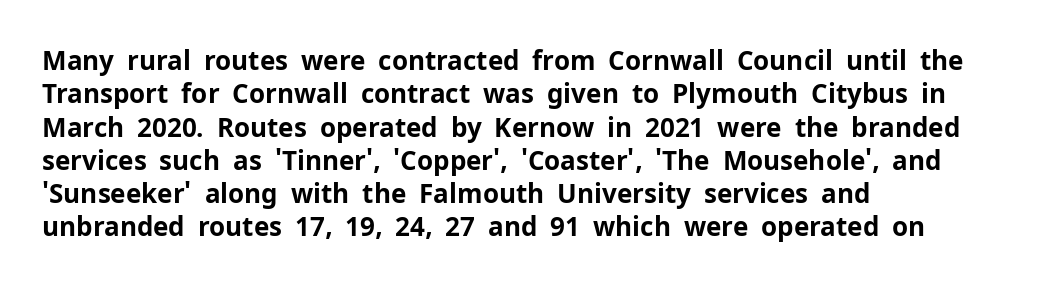
Q: Is the text bold? A: Yes.
Q: Is the text italic (slanted)? A: No, it is upright.
Q: Is the text underlined? A: No.
Q: How is the paragraph aligned? A: Left-aligned.
Q: Is the spacing between letters normal or unusually wide? A: Normal.
Q: Is the spacing between lines tight, normal or loose? A: Normal.
